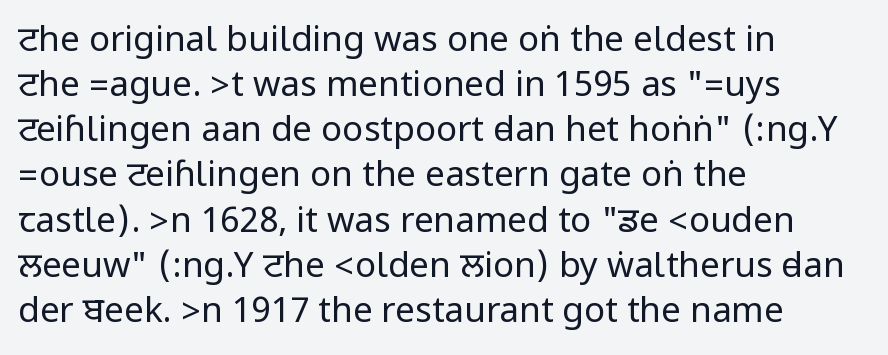
Q: Is the text bold? A: No.
Q: Is the text italic (slanted)? A: No, it is upright.
Q: Is the typeface a serif or a sans-serif typeface? A: Sans-serif.
Q: Is the text underlined? A: No.
Q: How is the paragraph aligned? A: Left-aligned.
Q: Is the spacing between letters normal or unusually wide? A: Normal.
Q: Is the spacing between lines tight, normal or loose? A: Normal.
Q: Width (condensed, normal, or wide)? A: Condensed.
Q: Stroke contrast? A: Low.
